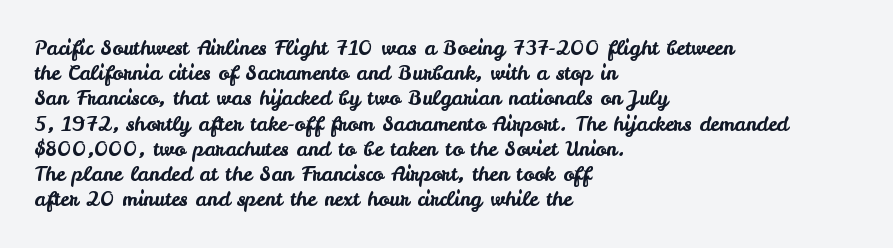
These lines keep a tight, regular rhythm from letter to letter. Successive baselines arrive at the customary interval. Unmarked baselines from the first word to the last. Casual observation: everything's shoved over to the left.
